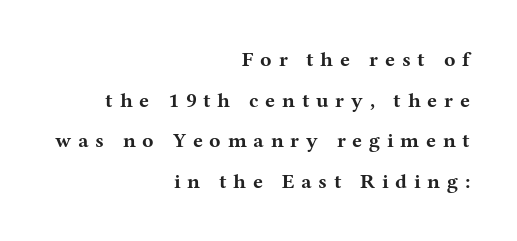
The image shows 21 px bold type, upright; set right-aligned, loose line spacing (1.93x), unusually wide letter spacing (+0.32 em), not underlined.
